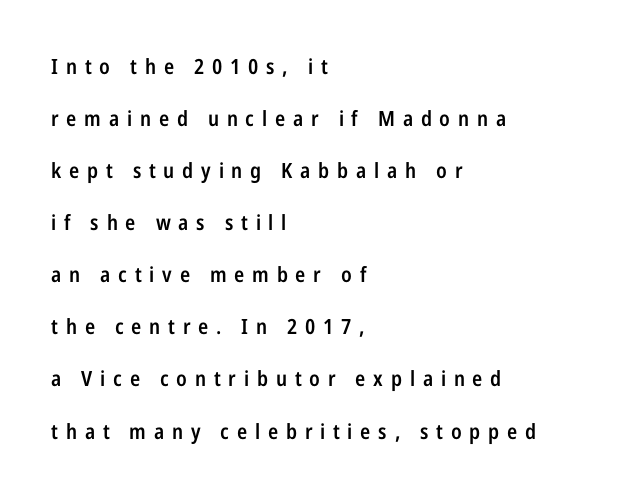
Q: Is the text bold? A: Semi-bold.
Q: Is the text italic (slanted)? A: No, it is upright.
Q: Is the text underlined? A: No.
Q: How is the paragraph aligned? A: Left-aligned.
Q: Is the spacing between letters normal or unusually wide? A: Unusually wide.
Q: Is the spacing between lines tight, normal or loose? A: Loose.
